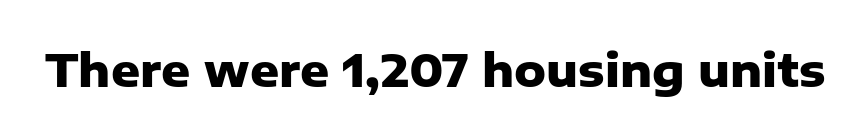
Q: Is the text bold? A: Yes.
Q: Is the text italic (slanted)? A: No, it is upright.
Q: Is the typeface a serif or a sans-serif typeface? A: Sans-serif.
Q: Is the text underlined? A: No.
Q: Is the spacing between letters normal or unusually wide? A: Normal.
Q: Width (condensed, normal, or wide)? A: Normal.
Q: Stroke contrast? A: Low.
Q: x-height? A: Medium.
Q: Monospaced? A: No.
